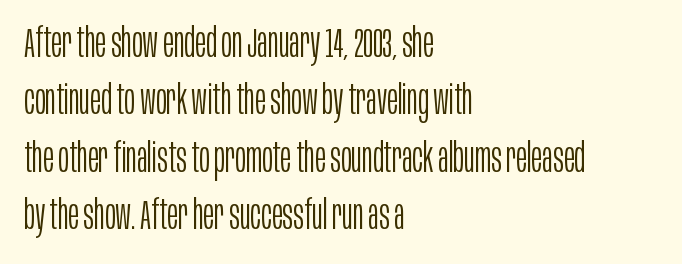
Notice how descenders clear the ascenders below comfortably — that's standard leading. Descenders hang freely into open space. A typesetter would call this proportional, since set widths differ per character. You can tell from the bare stems that sans-serif type was used. If you drew a ruler down the left edge, every line would touch it.
